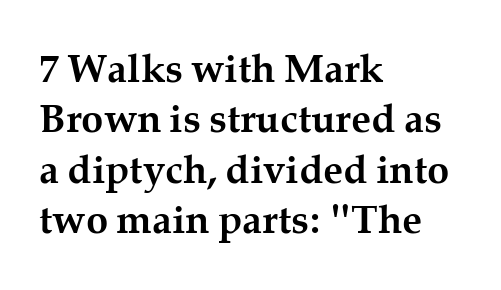
Q: Is the text bold? A: Yes.
Q: Is the text italic (slanted)? A: No, it is upright.
Q: Is the typeface a serif or a sans-serif typeface? A: Serif.
Q: Is the text underlined? A: No.
Q: How is the paragraph aligned? A: Left-aligned.
Q: Is the spacing between letters normal or unusually wide? A: Normal.
Q: Is the spacing between lines tight, normal or loose? A: Normal.
Q: Width (condensed, normal, or wide)? A: Normal.
Q: Stroke contrast? A: Medium.
Q: x-height? A: Medium.
Q: Monospaced? A: No.
